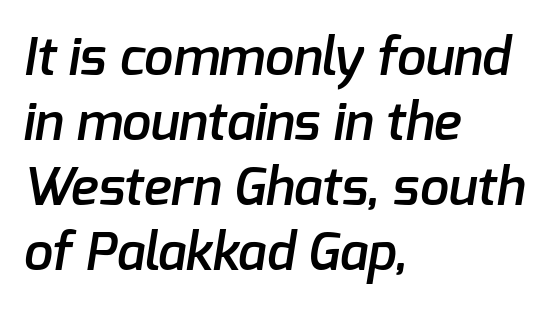
Q: Is the text bold? A: Semi-bold.
Q: Is the typeface a serif or a sans-serif typeface? A: Sans-serif.
Q: Is the text underlined? A: No.
Q: How is the paragraph aligned? A: Left-aligned.
Q: Is the spacing between letters normal or unusually wide? A: Normal.
Q: Is the spacing between lines tight, normal or loose? A: Normal.
Q: Width (condensed, normal, or wide)? A: Normal.
Q: Stroke contrast? A: Low.
Q: x-height? A: Medium.
Q: Monospaced? A: No.
